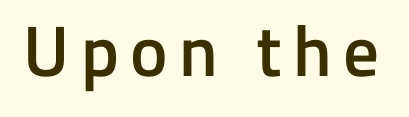
Q: Is the text bold? A: Semi-bold.
Q: Is the text italic (slanted)? A: No, it is upright.
Q: Is the typeface a serif or a sans-serif typeface? A: Sans-serif.
Q: Is the text underlined? A: No.
Q: Width (condensed, normal, or wide)? A: Normal.
Q: Stroke contrast? A: Low.
Q: x-height? A: Medium.
Q: Monospaced? A: No.
